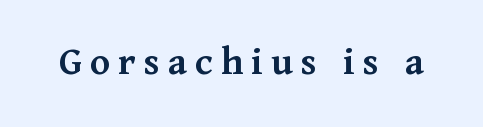
{"serif": "yes", "italic": "no", "bold": "semi", "weight": "semibold", "width": "normal", "stroke_contrast": "medium", "x_height": "medium", "monospaced": "no", "underline": "no", "glyph_px": 42}
